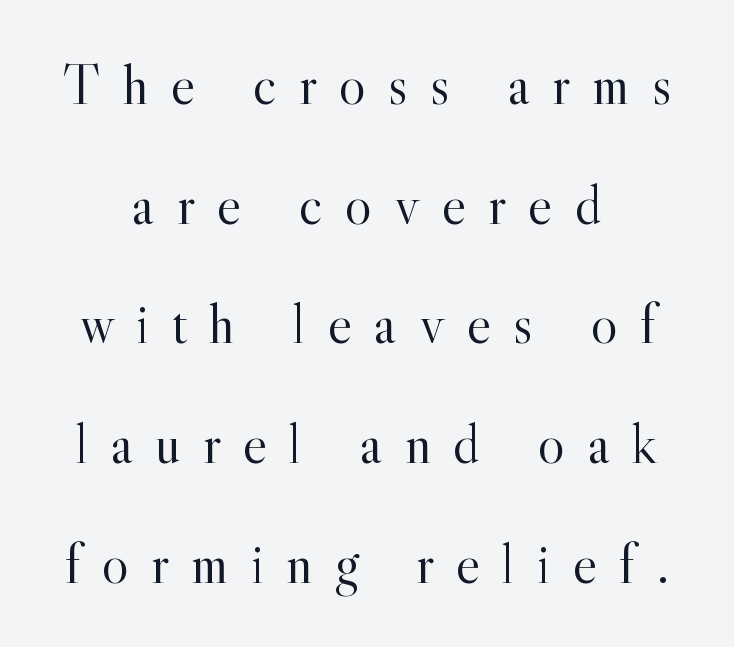
{"serif": "yes", "italic": "no", "bold": "no", "weight": "light", "width": "normal", "x_height": "small", "monospaced": "no", "underline": "no", "align": "center", "line_spacing": "loose", "line_spacing_ratio": 2.1, "letter_spacing": "wide", "letter_spacing_em": 0.39, "glyph_px": 57}
